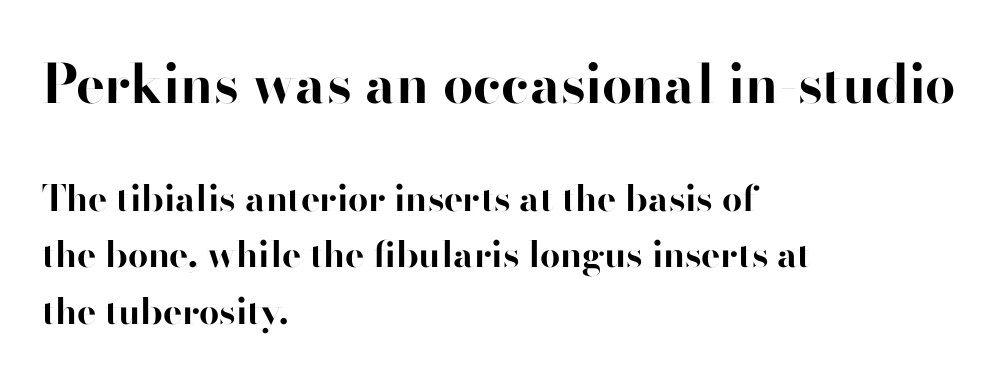
The image shows 54 px bold sans-serif type, upright; set left-aligned, normal line spacing (1.57x), normal letter spacing, not underlined; the first (top) block is 1.5x larger; high stroke contrast and a small x-height.
